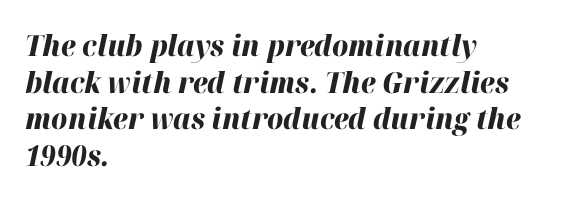
Q: Is the text bold? A: Yes.
Q: Is the text italic (slanted)? A: Yes, it leans right by about 12 degrees.
Q: Is the text underlined? A: No.
Q: How is the paragraph aligned? A: Left-aligned.
Q: Is the spacing between letters normal or unusually wide? A: Normal.
Q: Is the spacing between lines tight, normal or loose? A: Normal.
Q: Width (condensed, normal, or wide)? A: Normal.
Q: Stroke contrast? A: High.
Q: x-height? A: Medium.
Q: Monospaced? A: No.
